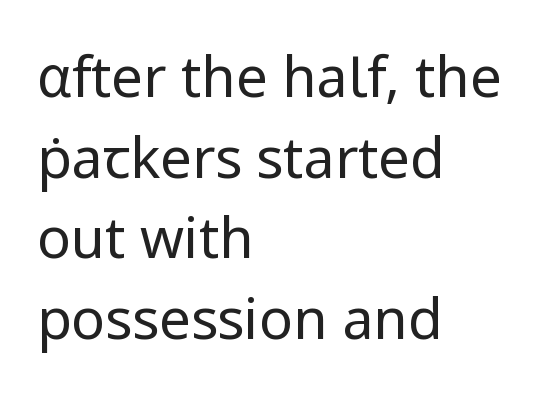
The image shows 56 px regular-weight sans-serif type, upright; set left-aligned, normal line spacing (1.44x), normal letter spacing, not underlined; low stroke contrast and a medium x-height.
